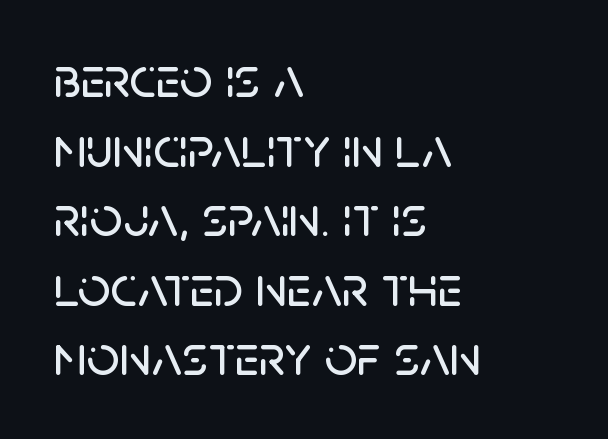
{"serif": "no", "italic": "no", "width": "normal", "stroke_contrast": "low", "x_height": "large", "monospaced": "no", "underline": "no", "align": "left", "line_spacing_ratio": 1.22, "letter_spacing": "normal", "letter_spacing_em": 0.0, "glyph_px": 57}
